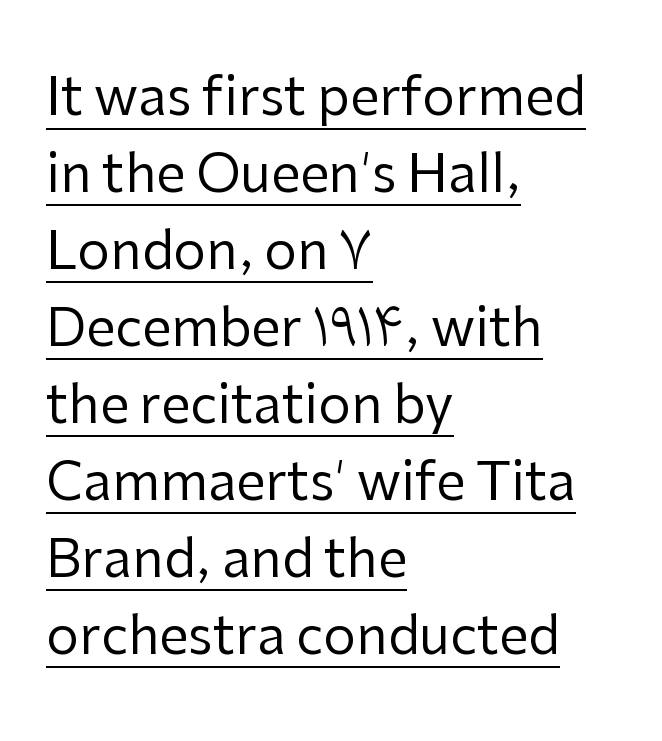
Q: Is the text bold? A: No.
Q: Is the text italic (slanted)? A: No, it is upright.
Q: Is the typeface a serif or a sans-serif typeface? A: Sans-serif.
Q: Is the text underlined? A: Yes.
Q: How is the paragraph aligned? A: Left-aligned.
Q: Is the spacing between letters normal or unusually wide? A: Normal.
Q: Is the spacing between lines tight, normal or loose? A: Normal.
Q: Width (condensed, normal, or wide)? A: Normal.
Q: Stroke contrast? A: Low.
Q: x-height? A: Medium.
Q: Monospaced? A: No.
